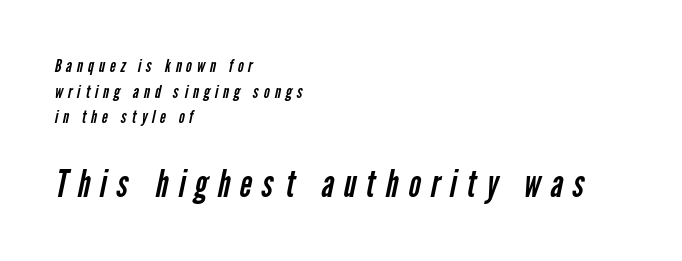
The image shows 37 px regular-weight, condensed sans-serif type; set left-aligned, normal line spacing (1.43x), unusually wide letter spacing (+0.27 em), not underlined; the second (bottom) block is 2.06x larger; low stroke contrast and a medium x-height.
